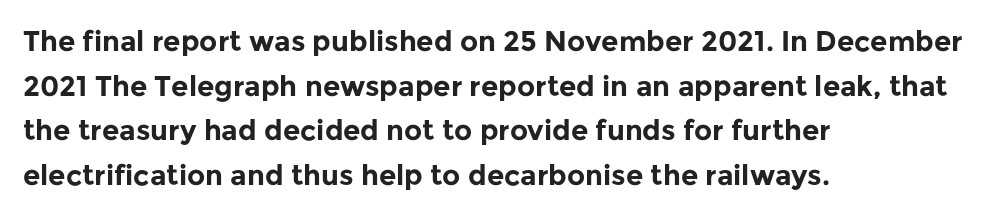
Here the glyphs are tracked normally, forming tight word shapes. On the weight axis this lands at bold, roughly 700. The type sits square on the baseline with zero lean. This rendering employs a face without finishing strokes, i.e., a sans-serif. Note the varied advance widths — an 'i' is clearly narrower than an 'm'. Baseline-to-baseline distance is the conventional proportion of letter height.
